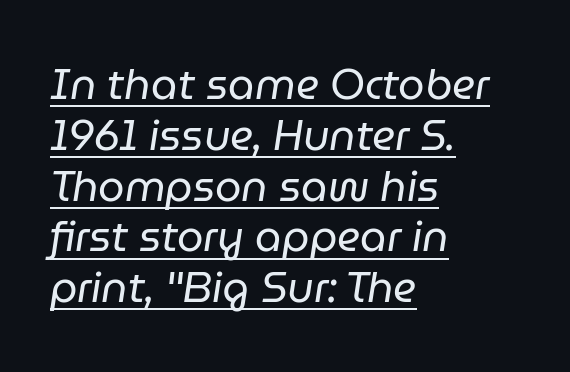
Notice how a bar underscores the lettering throughout. Every character sits at an angle, as italics do. Words appear dense and cohesive because spacing is normal. The paragraph shown leans on its left margin.
